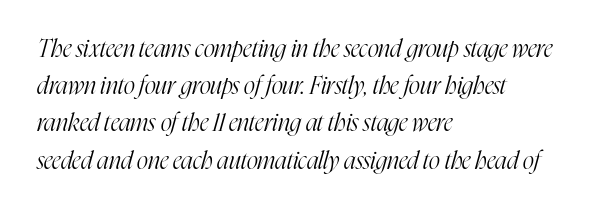
It's the slanting kind of type. Does the copy run flush right? No — it runs flush left. Line spacing here is normal. Weight: in the light-to-regular range. Lines of text with bare space underneath. The tracking reads as untouched default to a designer's eye.
